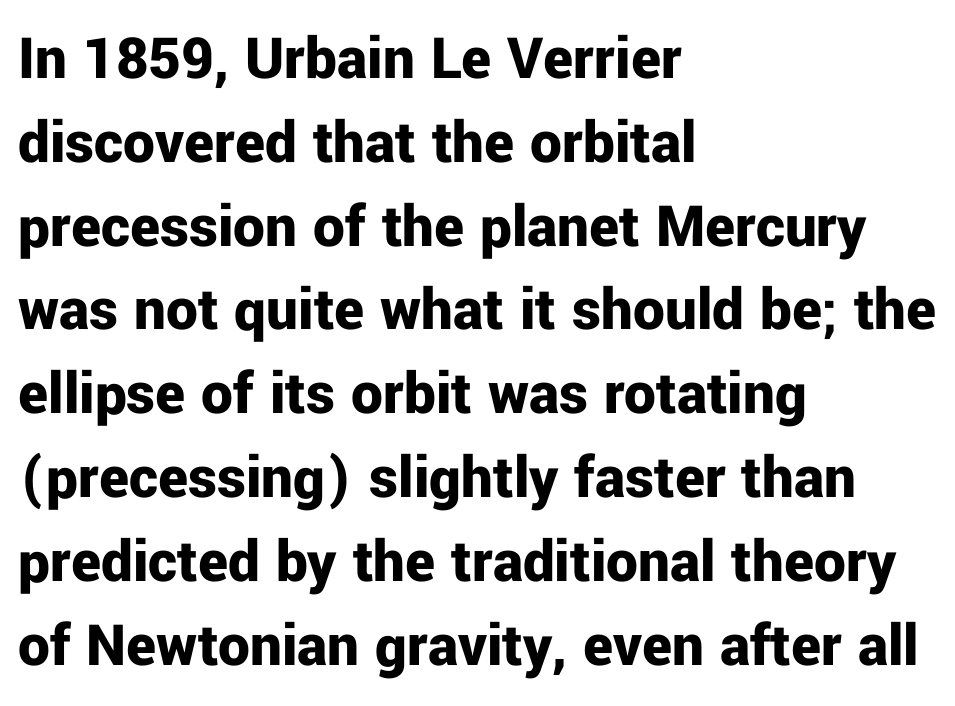
The image shows 63 px bold sans-serif type, upright; set left-aligned, normal line spacing (1.33x), normal letter spacing, not underlined; low stroke contrast and a medium x-height.
